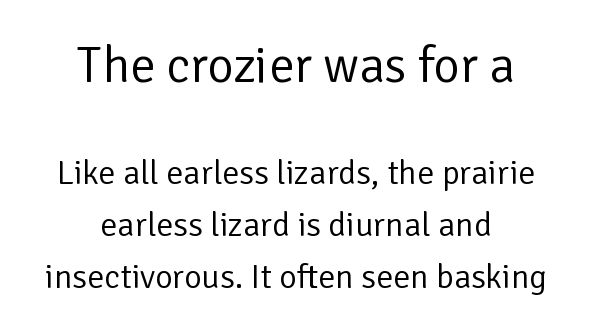
{"serif": "no", "italic": "no", "bold": "no", "weight": "regular", "width": "normal", "stroke_contrast": "low", "x_height": "medium", "monospaced": "no", "underline": "no", "align": "center", "line_spacing": "normal", "line_spacing_ratio": 1.52, "letter_spacing": "normal", "letter_spacing_em": 0.0, "larger_block": "first", "size_ratio": 1.5, "glyph_px": 51}
